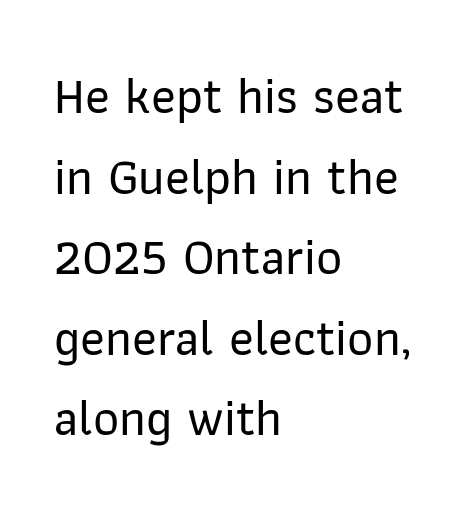
{"serif": "no", "italic": "no", "width": "normal", "stroke_contrast": "low", "x_height": "medium", "monospaced": "no", "underline": "no", "align": "left", "line_spacing": "normal", "line_spacing_ratio": 1.58, "letter_spacing": "normal", "letter_spacing_em": 0.0, "glyph_px": 51}
